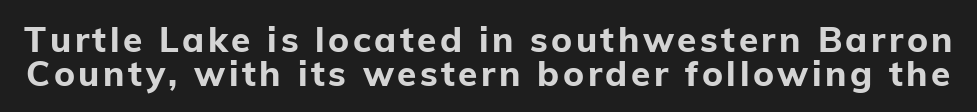
{"serif": "no", "italic": "no", "bold": "yes", "weight": "bold", "width": "normal", "stroke_contrast": "low", "x_height": "medium", "monospaced": "no", "underline": "no", "line_spacing": "tight", "line_spacing_ratio": 0.98, "glyph_px": 35}
